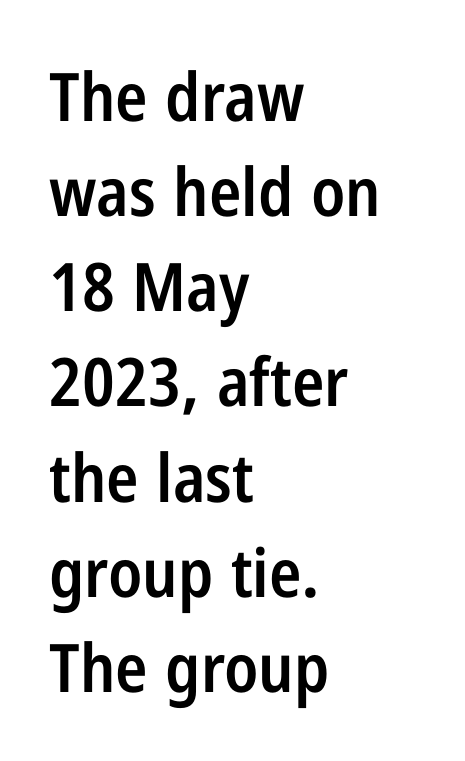
Nobody drew a line under any word here. A bit beefed up — I'd call it semibold rather than bold. Is the block centered? No — it sits flush against the left margin. These lines are rendered in a variable-pitch font. It's the straight-up-and-down kind of type.
